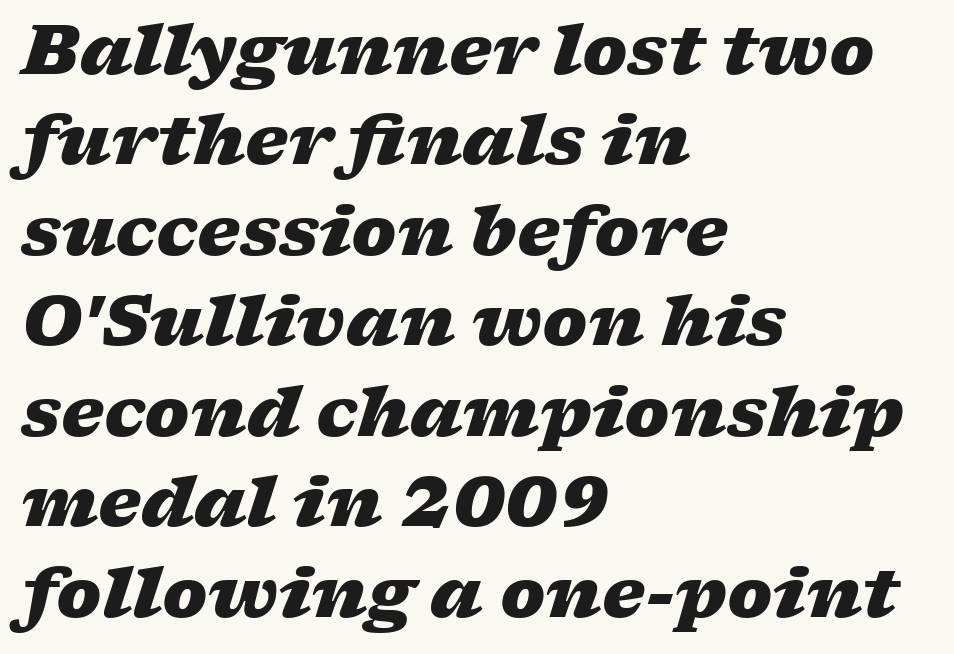
{"italic": "yes", "lean": "right", "slant_degrees": 17, "bold": "yes", "weight": "heavy", "width": "wide", "stroke_contrast": "low", "x_height": "medium", "monospaced": "no", "underline": "no", "align": "left", "line_spacing": "normal", "line_spacing_ratio": 1.33, "letter_spacing": "normal", "letter_spacing_em": 0.0, "glyph_px": 68}
